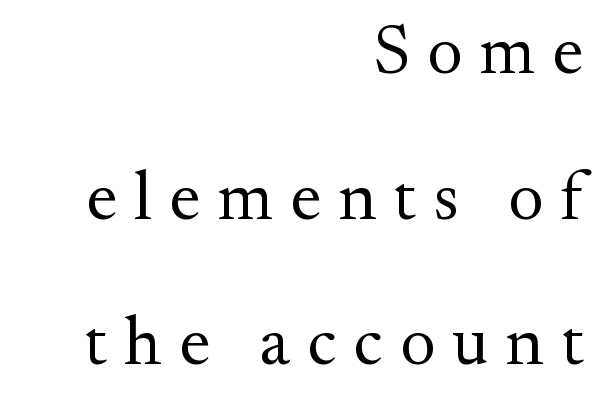
The image shows 69 px regular-weight serif type, upright; set right-aligned, loose line spacing (2.11x), unusually wide letter spacing (+0.25 em), not underlined; medium stroke contrast and a small x-height.
